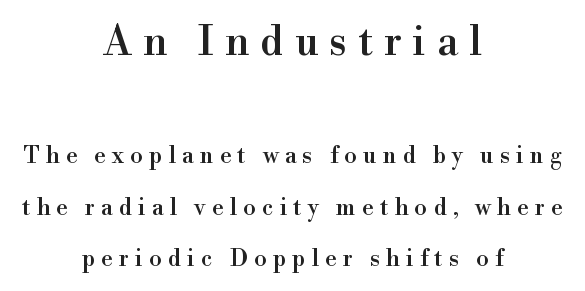
Q: Is the text italic (slanted)? A: No, it is upright.
Q: Is the typeface a serif or a sans-serif typeface? A: Serif.
Q: Is the text underlined? A: No.
Q: How is the paragraph aligned? A: Centered.
Q: Is the spacing between letters normal or unusually wide? A: Unusually wide.
Q: Is the spacing between lines tight, normal or loose? A: Loose.
Q: Which block of text is set in a larger size, the first (top) or the second (bottom)? A: The first (top) one.
Q: Width (condensed, normal, or wide)? A: Normal.
Q: Stroke contrast? A: High.
Q: x-height? A: Small.
Q: Monospaced? A: No.
